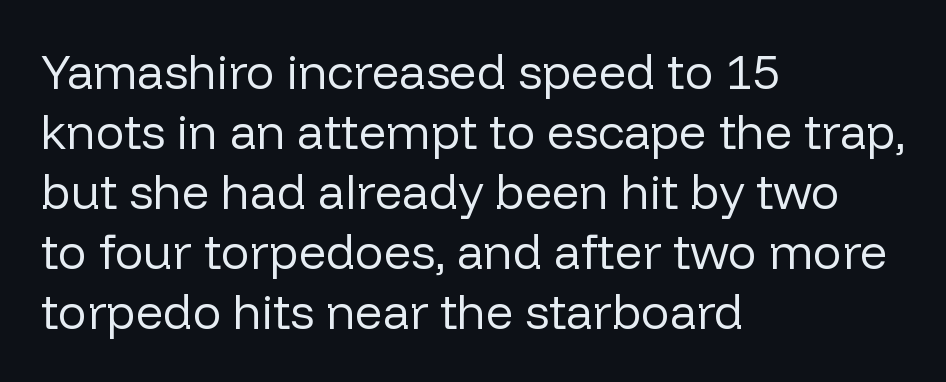
{"serif": "no", "italic": "no", "bold": "no", "weight": "regular", "width": "normal", "stroke_contrast": "low", "x_height": "medium", "monospaced": "no", "underline": "no", "align": "left", "line_spacing": "normal", "line_spacing_ratio": 1.25, "letter_spacing": "normal", "letter_spacing_em": 0.0, "glyph_px": 48}
